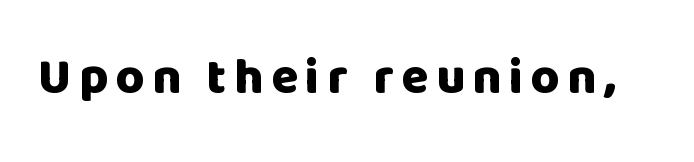
The image shows 50 px heavy sans-serif type, upright; set not underlined; low stroke contrast and a large x-height.
